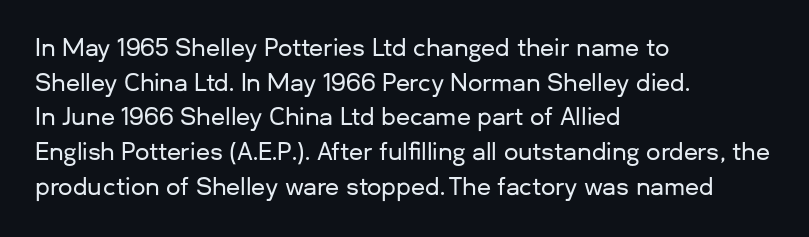
{"italic": "no", "underline": "no", "align": "left", "line_spacing": "normal", "line_spacing_ratio": 1.51, "letter_spacing": "normal", "letter_spacing_em": 0.0, "glyph_px": 23}
